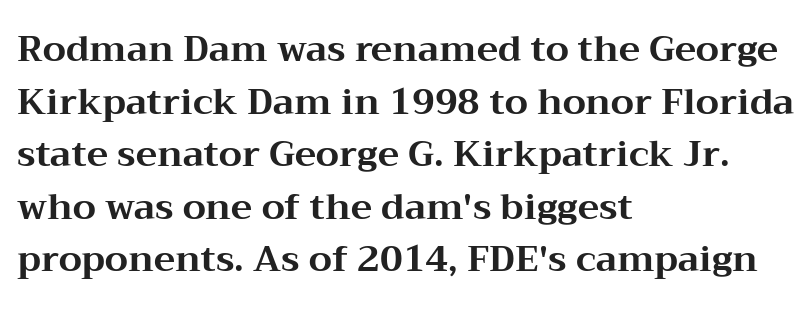
{"serif": "yes", "italic": "no", "bold": "yes", "weight": "bold", "width": "wide", "stroke_contrast": "medium", "x_height": "medium", "monospaced": "no", "underline": "no", "align": "left", "line_spacing": "normal", "line_spacing_ratio": 1.46, "letter_spacing": "normal", "letter_spacing_em": 0.0, "glyph_px": 36}
